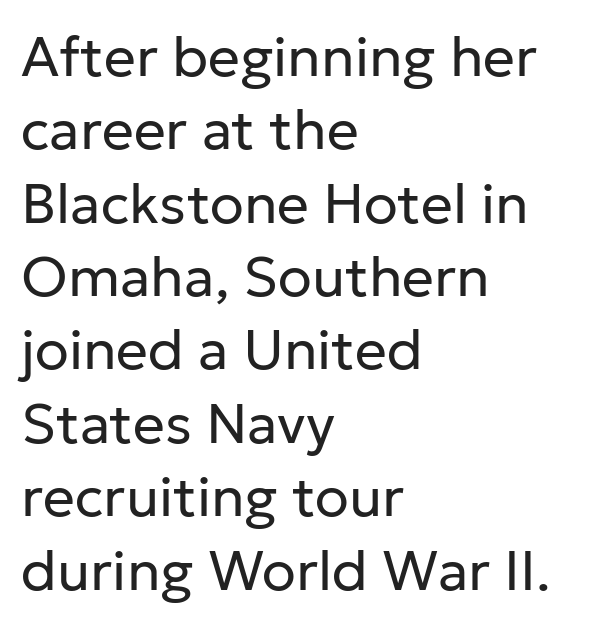
Descenders hang freely into open space. Each letter keeps its own natural width here, so spacing adapts to shape. No letter is thick-stroked: the sample isn't bold. Posture: upright roman.
